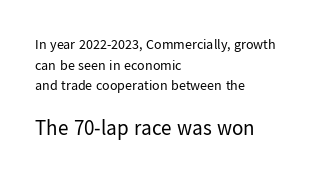
The specimen omits any rule beneath the text block's lines. Leading matches the norm, producing a regular column. Rendered with straight, roman letterforms. Typesetter's note — lower block bumped up in size, upper block left smaller.
